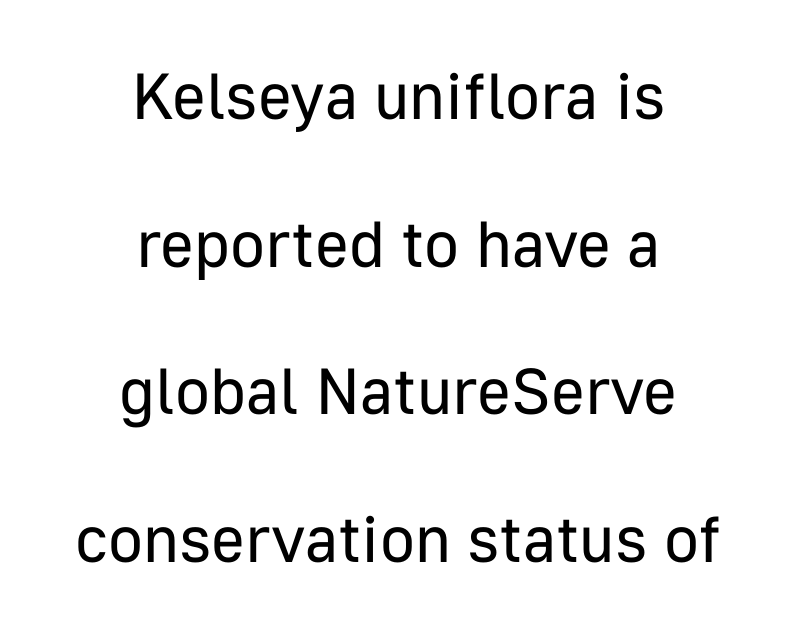
The image shows 65 px regular-weight sans-serif type, upright; set centered, loose line spacing (2.27x), normal letter spacing, not underlined; low stroke contrast and a medium x-height.
